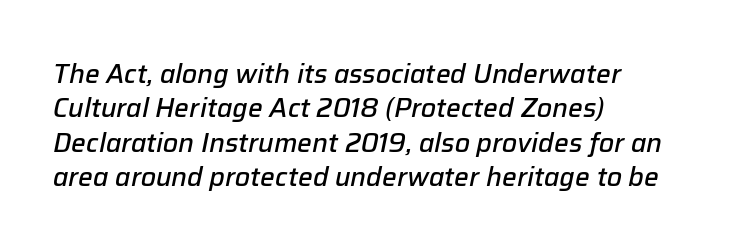
{"italic": "yes", "lean": "right", "slant_degrees": 12, "bold": "semi", "underline": "no", "align": "left", "line_spacing": "normal", "line_spacing_ratio": 1.32, "letter_spacing": "normal", "letter_spacing_em": 0.0, "glyph_px": 26}
